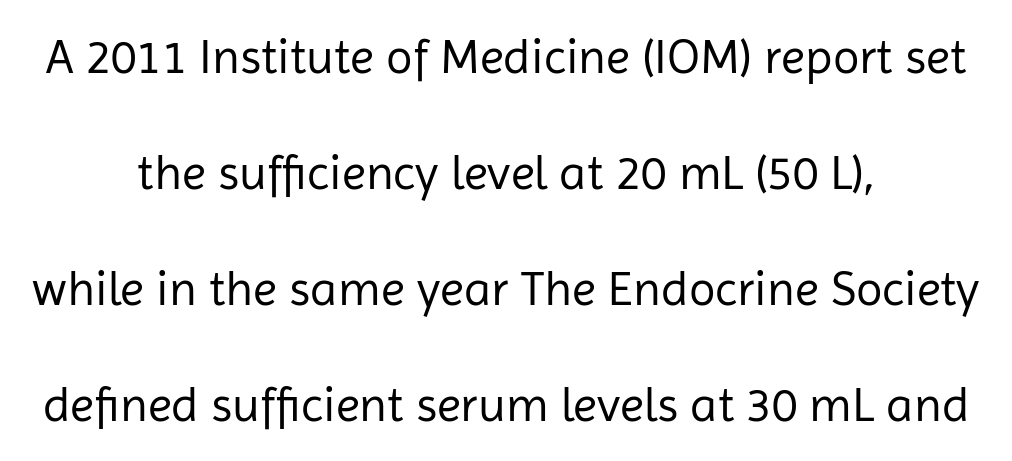
Q: Is the text bold? A: No.
Q: Is the text italic (slanted)? A: No, it is upright.
Q: Is the typeface a serif or a sans-serif typeface? A: Sans-serif.
Q: Is the text underlined? A: No.
Q: How is the paragraph aligned? A: Centered.
Q: Is the spacing between letters normal or unusually wide? A: Normal.
Q: Is the spacing between lines tight, normal or loose? A: Loose.
Q: Width (condensed, normal, or wide)? A: Normal.
Q: Stroke contrast? A: Low.
Q: x-height? A: Medium.
Q: Monospaced? A: No.
